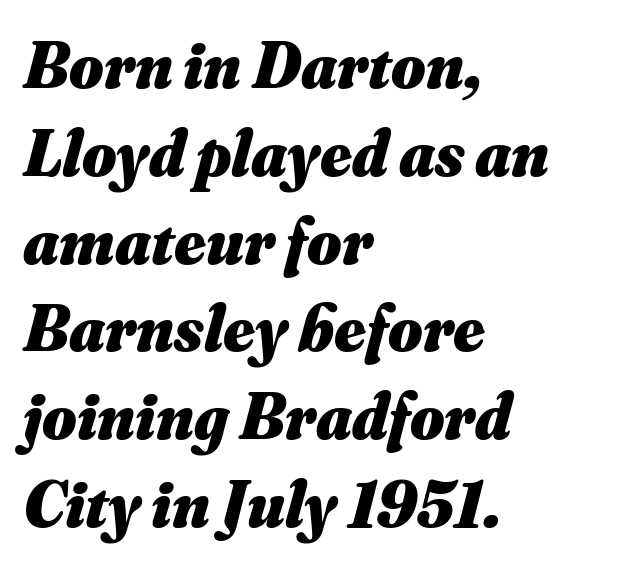
Q: Is the text bold? A: Yes.
Q: Is the text italic (slanted)? A: Yes, it leans right by about 16 degrees.
Q: Is the text underlined? A: No.
Q: How is the paragraph aligned? A: Left-aligned.
Q: Is the spacing between letters normal or unusually wide? A: Normal.
Q: Is the spacing between lines tight, normal or loose? A: Normal.
Q: Width (condensed, normal, or wide)? A: Normal.
Q: Stroke contrast? A: Medium.
Q: x-height? A: Small.
Q: Monospaced? A: No.
